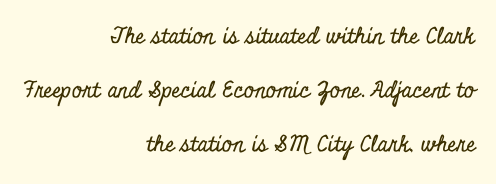
Glance below the letters and you will spot only blank space. Caption: standard tracking, unaltered. The paragraph shown leans on its right margin. The block of text is sparse from top to bottom, with ample space between rows.
